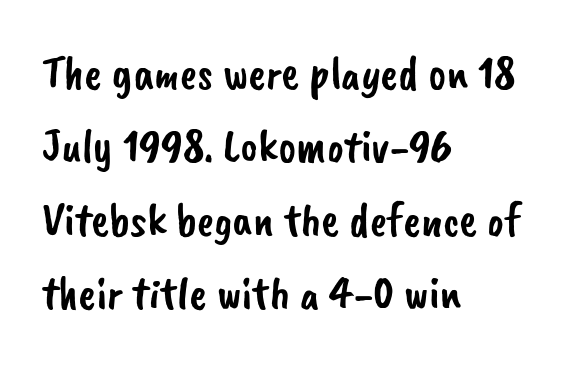
The image shows 47 px sans-serif type; set left-aligned, normal line spacing (1.56x), normal letter spacing, not underlined; low stroke contrast and a small x-height.
